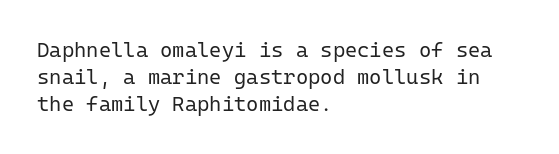
Q: Is the text bold? A: No.
Q: Is the text italic (slanted)? A: No, it is upright.
Q: Is the text underlined? A: No.
Q: How is the paragraph aligned? A: Left-aligned.
Q: Is the spacing between letters normal or unusually wide? A: Normal.
Q: Is the spacing between lines tight, normal or loose? A: Normal.
